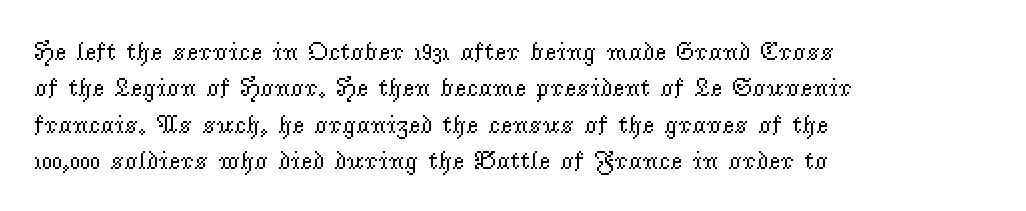
Q: Is the text bold? A: No.
Q: Is the text italic (slanted)? A: No, it is upright.
Q: Is the text underlined? A: No.
Q: How is the paragraph aligned? A: Left-aligned.
Q: Is the spacing between letters normal or unusually wide? A: Normal.
Q: Is the spacing between lines tight, normal or loose? A: Normal.
